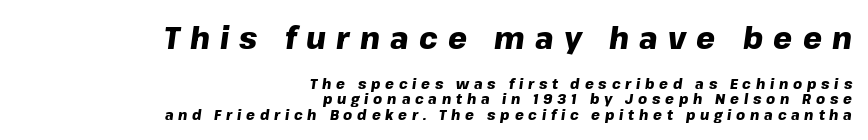
Observe the lean: these are italic letterforms. You could not count columns in this text — the font is proportionally spaced. Layout note: lines flush right. The sample has been set heavy, in full bold. Unmarked baselines from the first word to the last. This block would grow much taller if given ordinary leading; it's compressed now.
